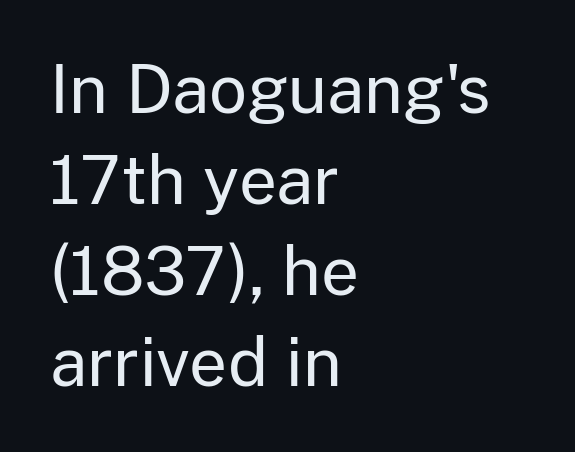
{"serif": "no", "italic": "no", "bold": "no", "weight": "regular", "width": "normal", "stroke_contrast": "low", "x_height": "medium", "monospaced": "no", "underline": "no", "align": "left", "line_spacing": "normal", "line_spacing_ratio": 1.38, "letter_spacing": "normal", "letter_spacing_em": 0.0, "glyph_px": 66}
